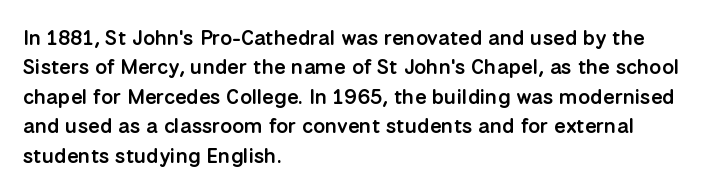
{"italic": "no", "bold": "semi", "underline": "no", "align": "left", "line_spacing": "normal", "line_spacing_ratio": 1.4, "letter_spacing": "normal", "letter_spacing_em": 0.0, "glyph_px": 21}
